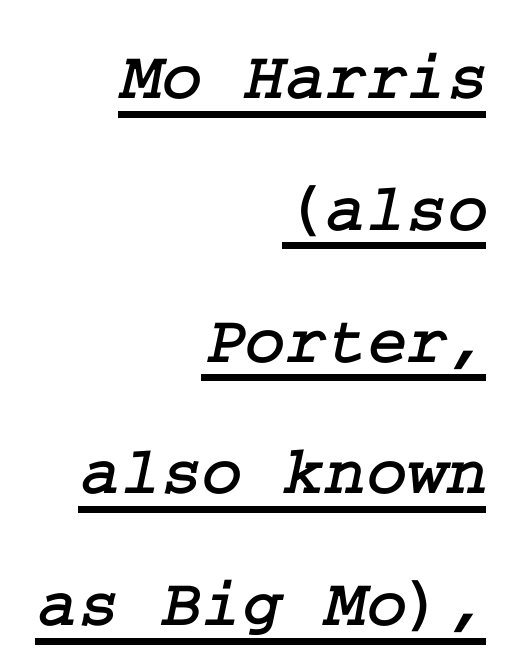
{"serif": "yes", "width": "normal", "stroke_contrast": "low", "x_height": "medium", "underline": "yes", "align": "right", "line_spacing": "loose", "line_spacing_ratio": 1.91, "letter_spacing": "normal", "letter_spacing_em": 0.0, "glyph_px": 69}
